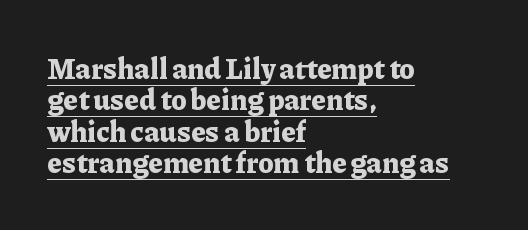
Every row of glyphs begins at an identical x-position on the left. Notice how a bar underscores the lettering throughout. Style check: upright. Stroke thickness is high; the sample reads as a true bold. The line-height multiplier appears low, near solid setting. The rendering keeps characters at their native spacing.
